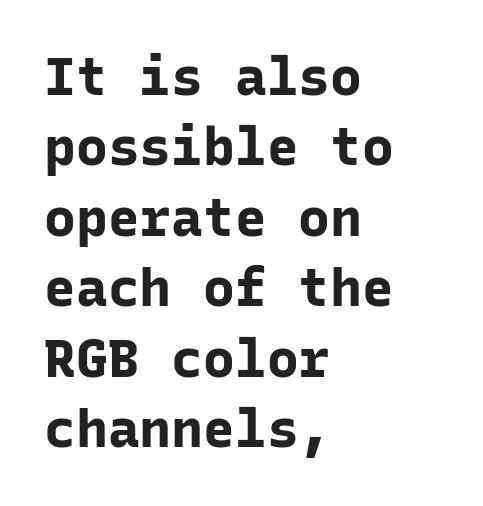
{"serif": "no", "italic": "no", "bold": "yes", "weight": "bold", "width": "normal", "stroke_contrast": "low", "x_height": "medium", "monospaced": "yes", "underline": "no", "align": "left", "line_spacing": "normal", "line_spacing_ratio": 1.33, "letter_spacing": "normal", "letter_spacing_em": 0.0, "glyph_px": 53}
